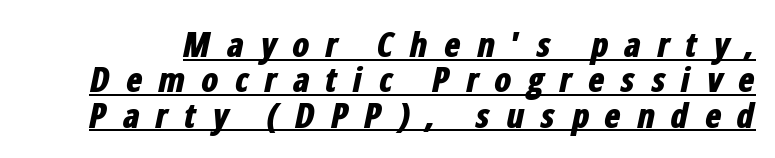
You could not count columns in this text — the font is proportionally spaced. Decoration check: the copy is underlined. Rows of type sit shoulder to shoulder in the vertical direction. An italicized treatment has been applied to the whole sample. Loose tracking; the words dissolve into strings of separated letters. Typographic density is high because the face is bold.
